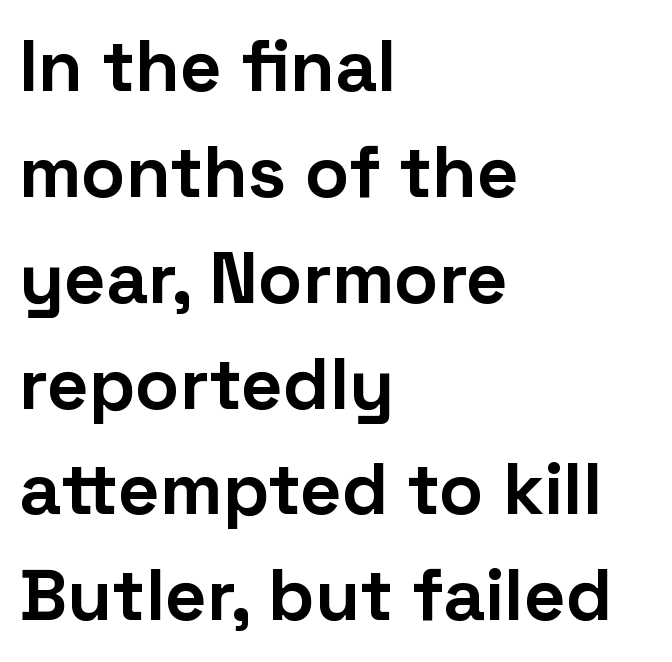
{"serif": "no", "italic": "no", "bold": "yes", "weight": "bold", "width": "normal", "stroke_contrast": "low", "x_height": "medium", "monospaced": "no", "underline": "no", "align": "left", "line_spacing": "normal", "line_spacing_ratio": 1.45, "letter_spacing": "normal", "letter_spacing_em": 0.0, "glyph_px": 73}
